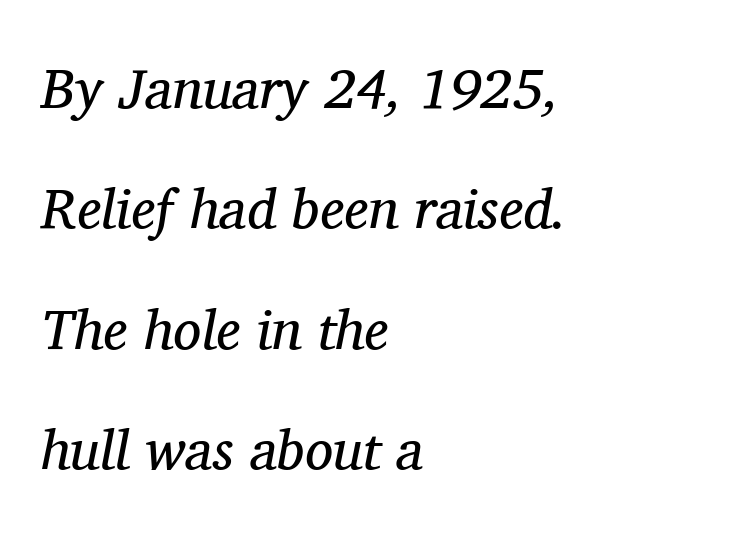
The font sits on the lighter half of the weight spectrum, regular included. The text carries the slant typical of an italic or oblique font. Leftover space on each line is placed entirely after the last word. Letter spacing: default.
